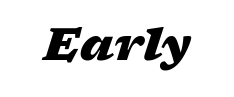
Is this a fixed-width face? No — the glyphs have proportional, varying widths. The tracking reads as untouched default to a designer's eye. Characters are canted at an angle relative to the baseline's perpendicular. This is heavy type, rendered in bold. Bare-footed words on every line.
